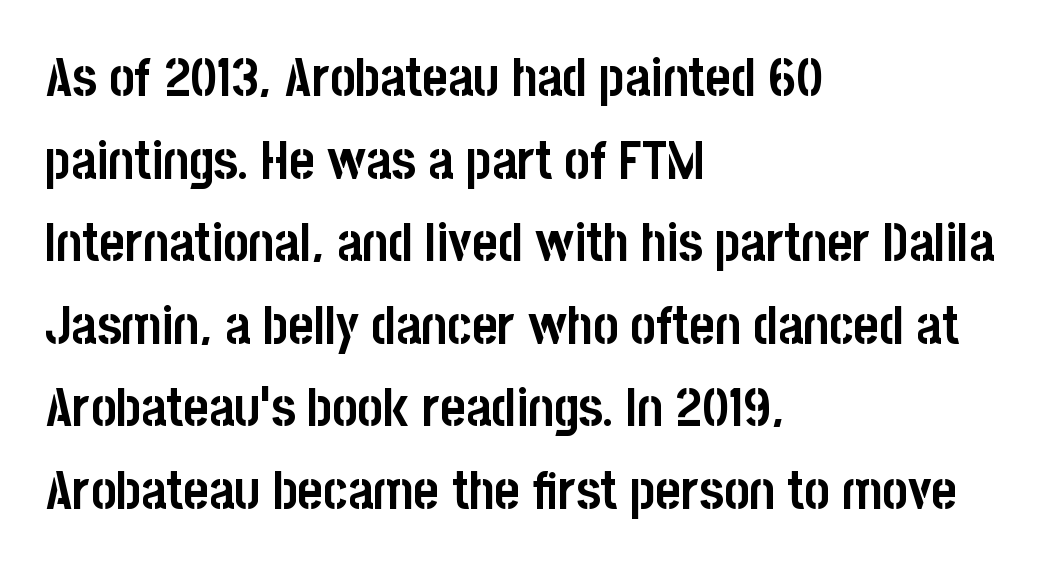
Q: Is the text bold? A: Yes.
Q: Is the text italic (slanted)? A: No, it is upright.
Q: Is the typeface a serif or a sans-serif typeface? A: Sans-serif.
Q: Is the text underlined? A: No.
Q: How is the paragraph aligned? A: Left-aligned.
Q: Is the spacing between letters normal or unusually wide? A: Normal.
Q: Is the spacing between lines tight, normal or loose? A: Normal.
Q: Width (condensed, normal, or wide)? A: Condensed.
Q: Stroke contrast? A: Low.
Q: x-height? A: Large.
Q: Monospaced? A: No.
